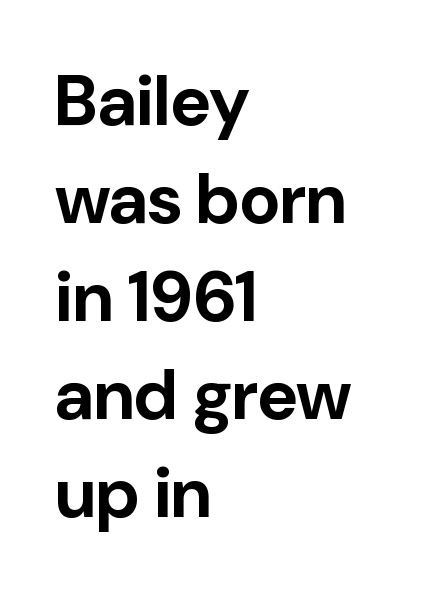
Q: Is the text bold? A: Yes.
Q: Is the text italic (slanted)? A: No, it is upright.
Q: Is the typeface a serif or a sans-serif typeface? A: Sans-serif.
Q: Is the text underlined? A: No.
Q: How is the paragraph aligned? A: Left-aligned.
Q: Is the spacing between letters normal or unusually wide? A: Normal.
Q: Is the spacing between lines tight, normal or loose? A: Normal.
Q: Width (condensed, normal, or wide)? A: Normal.
Q: Stroke contrast? A: Low.
Q: x-height? A: Medium.
Q: Monospaced? A: No.
